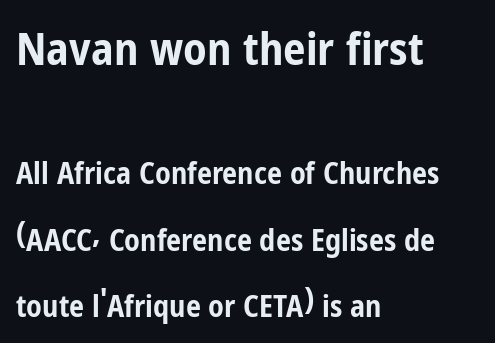
Q: Is the text bold? A: Yes.
Q: Is the text italic (slanted)? A: No, it is upright.
Q: Is the typeface a serif or a sans-serif typeface? A: Sans-serif.
Q: Is the text underlined? A: No.
Q: How is the paragraph aligned? A: Left-aligned.
Q: Is the spacing between letters normal or unusually wide? A: Normal.
Q: Is the spacing between lines tight, normal or loose? A: Loose.
Q: Which block of text is set in a larger size, the first (top) or the second (bottom)? A: The first (top) one.
Q: Width (condensed, normal, or wide)? A: Condensed.
Q: Stroke contrast? A: Low.
Q: x-height? A: Medium.
Q: Monospaced? A: No.
